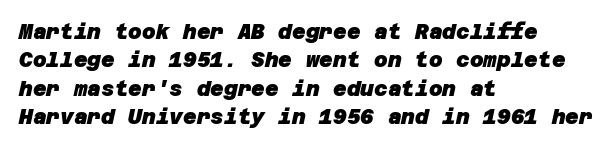
The image shows 21 px bold type; set left-aligned, normal line spacing (1.35x), normal letter spacing, not underlined.
